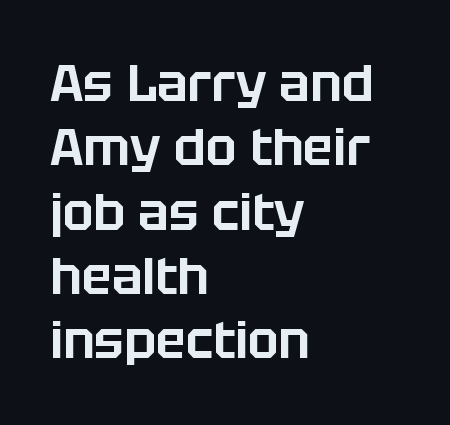
Q: Is the text italic (slanted)? A: No, it is upright.
Q: Is the typeface a serif or a sans-serif typeface? A: Sans-serif.
Q: Is the text underlined? A: No.
Q: How is the paragraph aligned? A: Left-aligned.
Q: Is the spacing between letters normal or unusually wide? A: Normal.
Q: Is the spacing between lines tight, normal or loose? A: Normal.
Q: Width (condensed, normal, or wide)? A: Normal.
Q: Stroke contrast? A: Low.
Q: x-height? A: Large.
Q: Monospaced? A: No.
